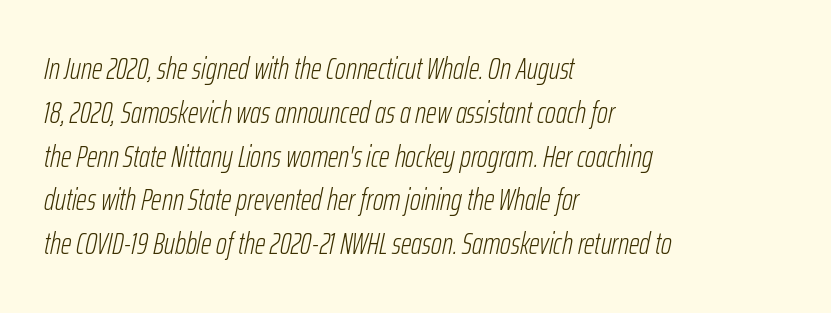
Q: Is the text bold? A: No.
Q: Is the text italic (slanted)? A: Yes, it leans right by about 12 degrees.
Q: Is the text underlined? A: No.
Q: How is the paragraph aligned? A: Left-aligned.
Q: Is the spacing between letters normal or unusually wide? A: Normal.
Q: Is the spacing between lines tight, normal or loose? A: Normal.
Q: Width (condensed, normal, or wide)? A: Condensed.
Q: Stroke contrast? A: Low.
Q: x-height? A: Medium.
Q: Monospaced? A: No.
